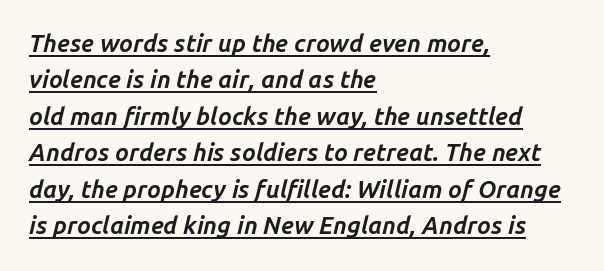
You'd pick this weight for a headline — it's a proper bold. Tracking value appears to be zero — textbook default spacing. A normal amount of white space separates one row of letters from the next. Italic: yes, the glyphs are oblique. Underlining? Definitely there.
